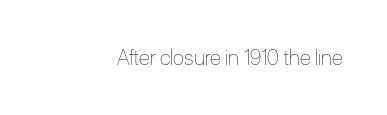
{"italic": "no", "bold": "no", "underline": "no", "letter_spacing": "normal", "letter_spacing_em": 0.0, "glyph_px": 21}
